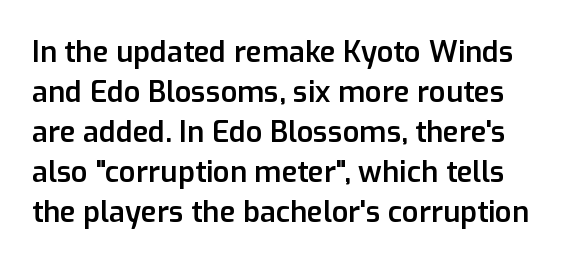
The image shows 29 px semibold sans-serif type, upright; set normal line spacing (1.38x), normal letter spacing, not underlined; low stroke contrast and a medium x-height.
